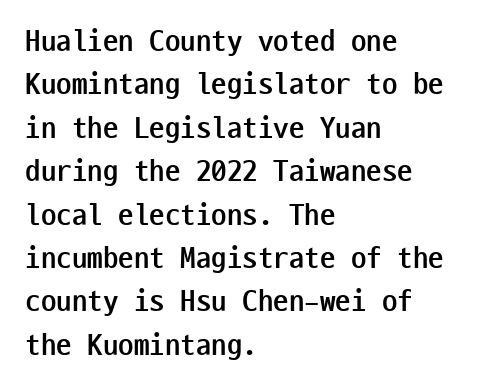
The image shows 31 px semibold, condensed sans-serif type, upright, monospaced; set left-aligned, normal line spacing (1.4x), normal letter spacing, not underlined; low stroke contrast and a medium x-height.
